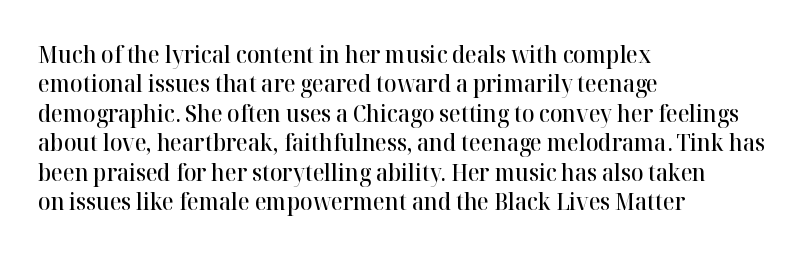
All the whitespace from short lines collects on the right. You could call the tracking neutral — neither tight nor loose. The axis of the letterforms is exactly vertical. Honestly, there is no underline to notice here at all.
